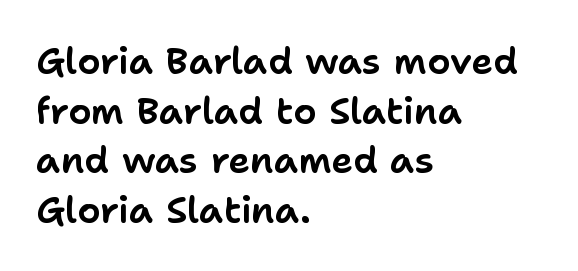
{"serif": "no", "italic": "no", "width": "normal", "stroke_contrast": "low", "x_height": "medium", "monospaced": "no", "underline": "no", "align": "left", "line_spacing": "normal", "line_spacing_ratio": 1.34, "letter_spacing": "normal", "letter_spacing_em": 0.0, "glyph_px": 37}
